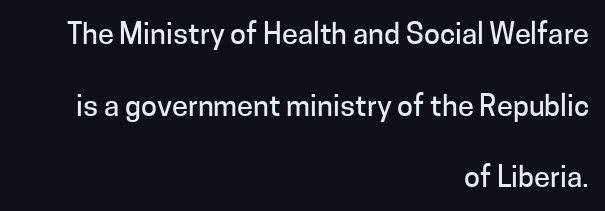
The image shows 29 px sans-serif type, upright; set right-aligned, loose line spacing (2.47x), normal letter spacing, not underlined; low stroke contrast and a medium x-height.
